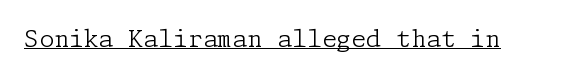
{"italic": "no", "bold": "no", "underline": "yes", "letter_spacing": "normal", "letter_spacing_em": 0.0, "glyph_px": 24}
